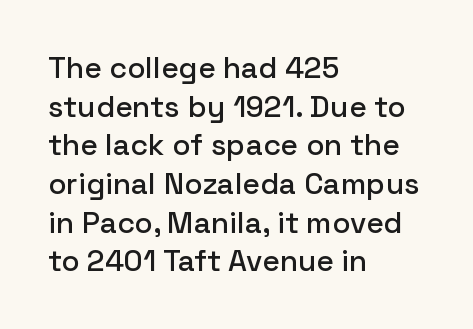
If you measured baseline to baseline, you'd find a middling distance. If you drew a ruler down the left edge, every line would touch it. The strip under each line holds only bare page. Font category for this specimen: sans-serif.
